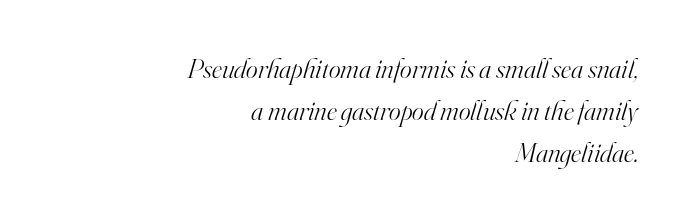
A normal amount of white space separates one row of letters from the next. Note the varied advance widths — an 'i' is clearly narrower than an 'm'. Serif or sans? Serif — the stroke terminals have little feet. The font is comparable to plain body text, perhaps lighter.
